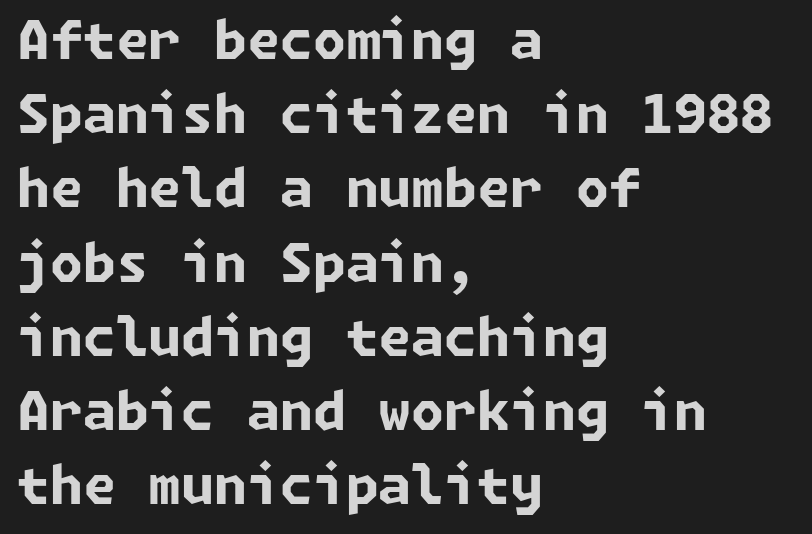
{"serif": "no", "bold": "yes", "weight": "bold", "width": "normal", "stroke_contrast": "low", "x_height": "medium", "underline": "no", "align": "left", "line_spacing": "normal", "line_spacing_ratio": 1.4, "letter_spacing": "normal", "letter_spacing_em": 0.0, "glyph_px": 53}
